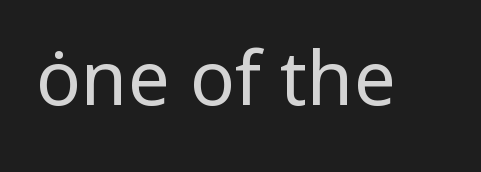
{"serif": "no", "italic": "no", "bold": "no", "weight": "regular", "width": "normal", "stroke_contrast": "low", "x_height": "medium", "monospaced": "no", "underline": "no", "letter_spacing": "normal", "letter_spacing_em": 0.0, "glyph_px": 75}
